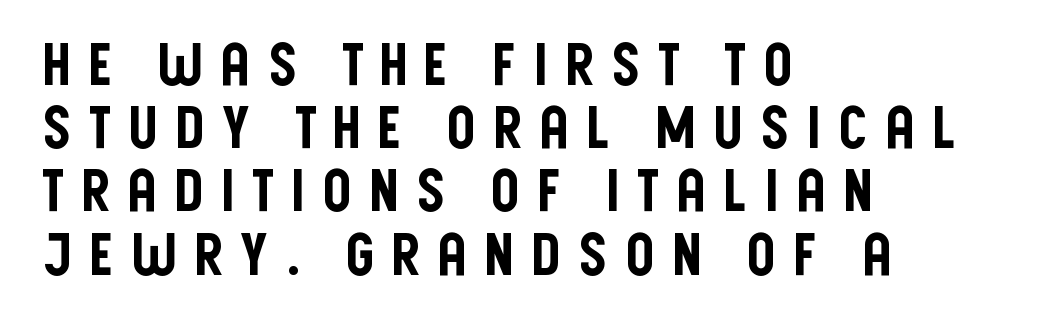
{"serif": "no", "italic": "no", "width": "condensed", "stroke_contrast": "low", "x_height": "large", "monospaced": "no", "underline": "no", "align": "left", "line_spacing": "tight", "line_spacing_ratio": 1.09, "letter_spacing": "wide", "letter_spacing_em": 0.27, "glyph_px": 58}
